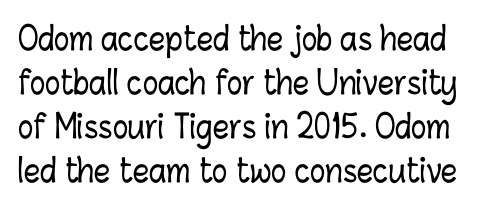
{"italic": "no", "width": "condensed", "stroke_contrast": "low", "x_height": "medium", "monospaced": "no", "underline": "no", "line_spacing": "normal", "line_spacing_ratio": 1.38, "letter_spacing": "normal", "letter_spacing_em": 0.0, "glyph_px": 32}
